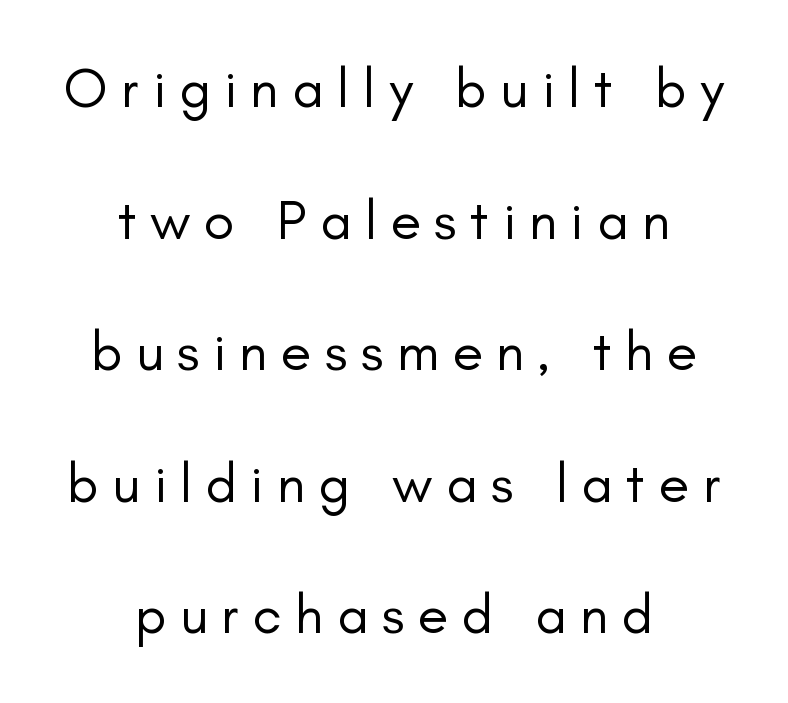
The letters carry no serifs — their stems end cleanly without finishing strokes. Plain, unruled lines of type. Words appear elongated and porous because spacing is wide. Each stroke keeps to a modest, everyday thickness or less. Do the characters align in a grid? No, the font is proportional. Honestly, the rows look like they've been pulled way apart.
